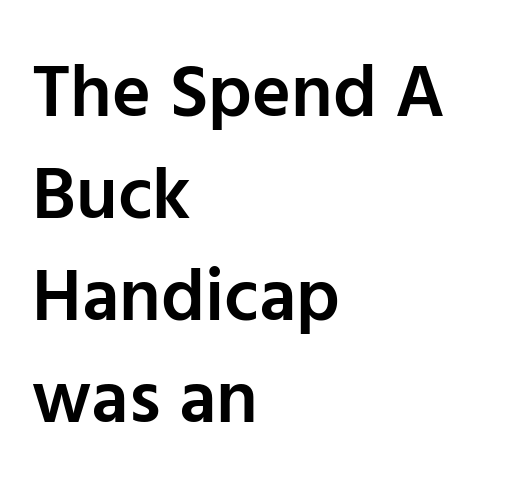
The image shows 74 px semibold sans-serif type, upright; set left-aligned, normal line spacing (1.38x), normal letter spacing, not underlined; low stroke contrast and a medium x-height.
